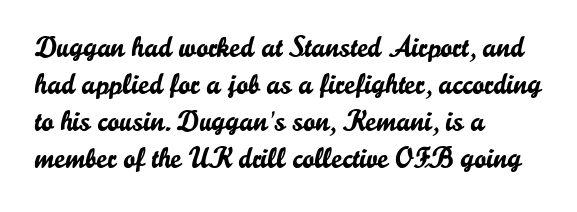
The image shows 29 px sans-serif type; set left-aligned, normal line spacing (1.28x), normal letter spacing, not underlined; low stroke contrast and a small x-height.
